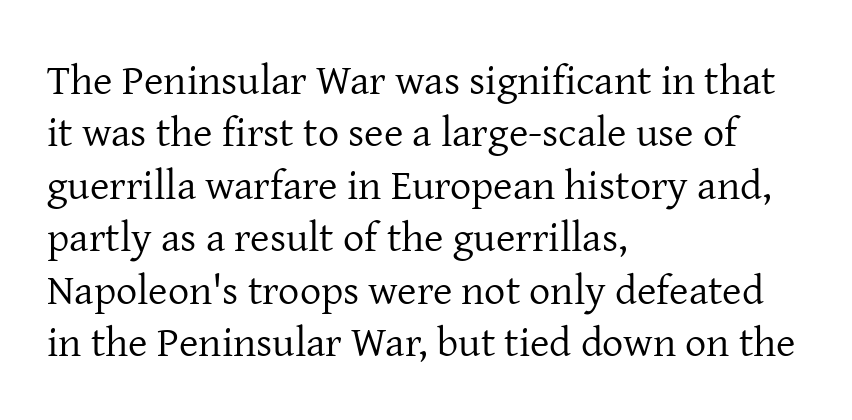
Q: Is the text bold? A: No.
Q: Is the text italic (slanted)? A: No, it is upright.
Q: Is the typeface a serif or a sans-serif typeface? A: Serif.
Q: Is the text underlined? A: No.
Q: How is the paragraph aligned? A: Left-aligned.
Q: Is the spacing between letters normal or unusually wide? A: Normal.
Q: Is the spacing between lines tight, normal or loose? A: Normal.
Q: Width (condensed, normal, or wide)? A: Normal.
Q: Stroke contrast? A: Low.
Q: x-height? A: Medium.
Q: Monospaced? A: No.
